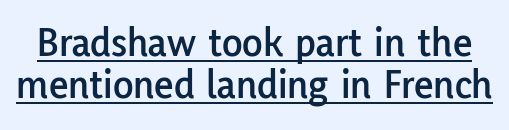
In terms of letterspacing, this is plain default setting. Serifs: no, the terminals of the letterforms are clean. Notice how the stems are strictly vertical — no italics here. You could not count columns in this text — the font is proportionally spaced.
